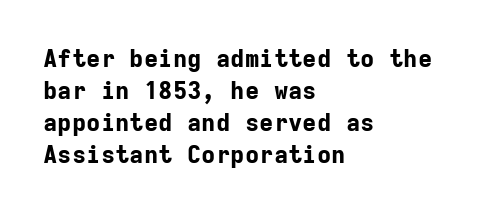
{"italic": "no", "bold": "yes", "underline": "no", "align": "left", "line_spacing": "normal", "line_spacing_ratio": 1.33, "letter_spacing": "normal", "letter_spacing_em": 0.0, "glyph_px": 24}
